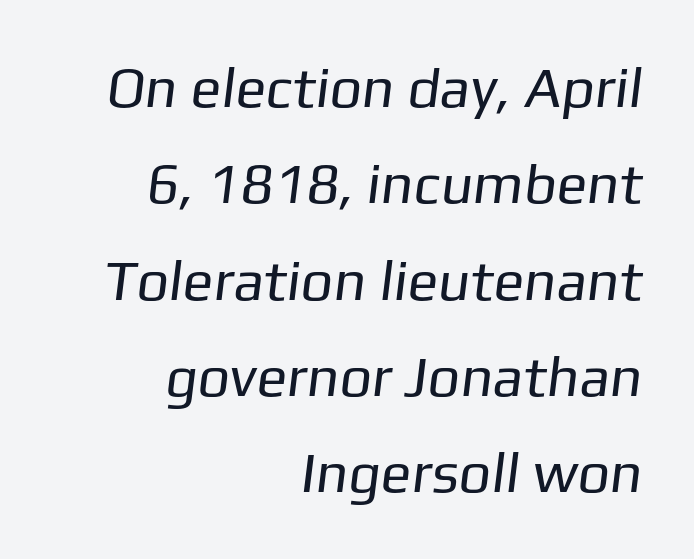
I'd call this a sans setting — the letters go barefoot. Reading down the block, your eye finds every line finishing at a fixed right position. Normally led — the rows are evenly, conventionally spaced. Weight: not bold — regular or lighter. The glyphs are unaccompanied by any horizontal stroke below them.
